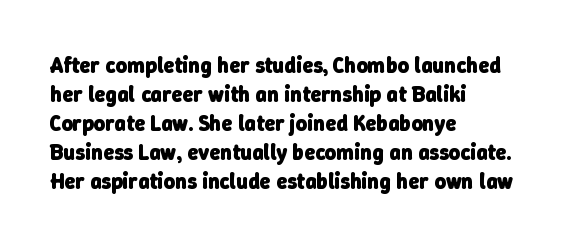
The image shows 22 px bold type; set left-aligned, normal line spacing (1.32x), normal letter spacing, not underlined.
